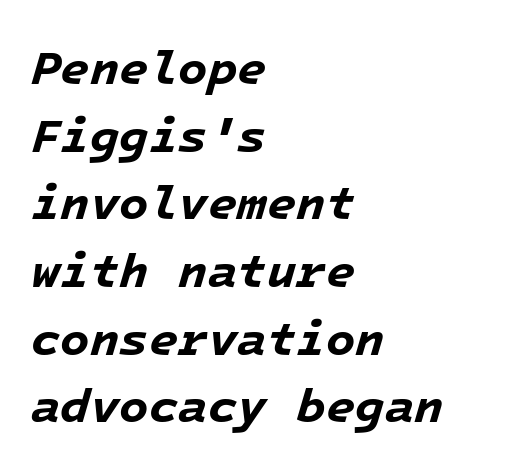
{"italic": "yes", "lean": "right", "slant_degrees": 16, "bold": "yes", "weight": "bold", "width": "normal", "stroke_contrast": "low", "x_height": "medium", "monospaced": "yes", "underline": "no", "align": "left", "line_spacing": "normal", "line_spacing_ratio": 1.41, "letter_spacing": "normal", "letter_spacing_em": 0.0, "glyph_px": 48}
